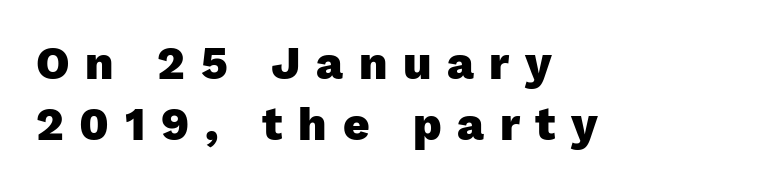
The image shows 46 px heavy sans-serif type, upright; set left-aligned, normal line spacing (1.32x), unusually wide letter spacing (+0.34 em), not underlined; low stroke contrast and a medium x-height.
